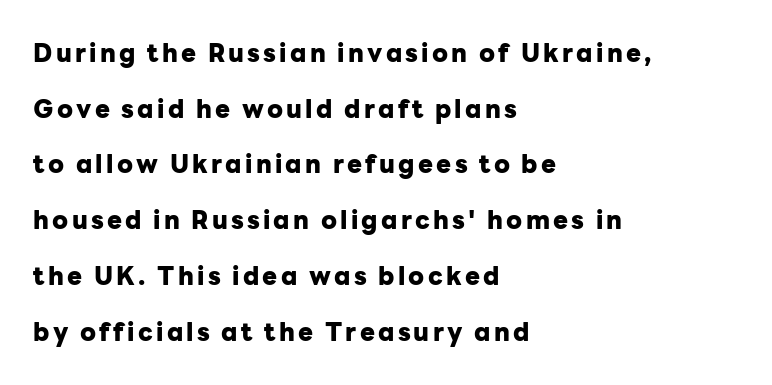
The image shows 25 px bold type, upright; set left-aligned, loose line spacing (2.23x), not underlined.
